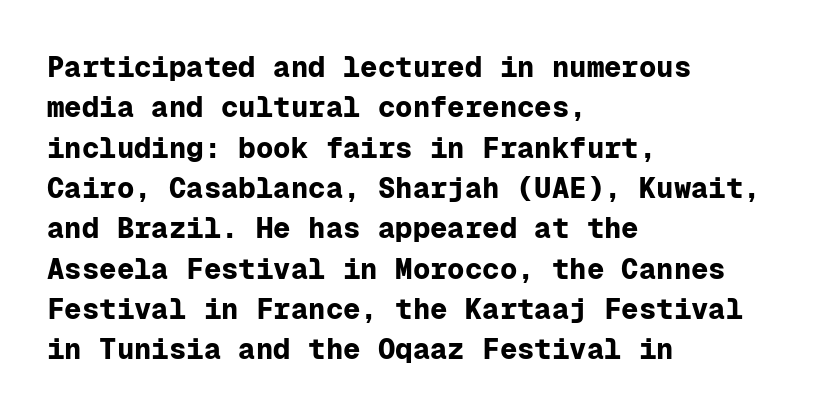
Bold? Absolutely — the strokes are thick and heavy. The lines sit at an ordinary, default distance from one another. The font family rendered here belongs to the sans-serif group. The type sits square on the baseline with zero lean. A typesetter would call this monospace, since all characters share one set width. Plain, unruled lines of type.
